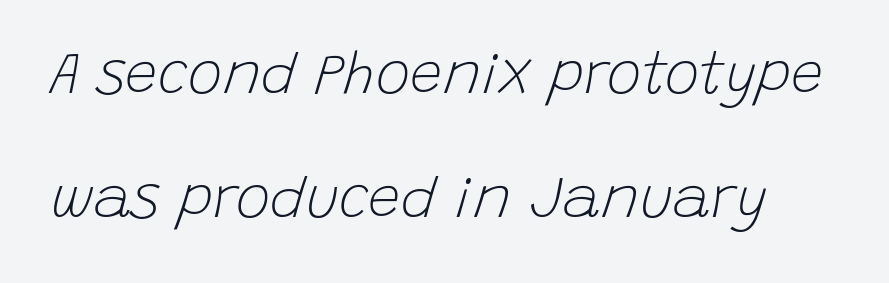
{"italic": "yes", "lean": "right", "slant_degrees": 15, "bold": "no", "weight": "light", "width": "normal", "stroke_contrast": "low", "x_height": "large", "monospaced": "no", "underline": "no", "line_spacing": "loose", "line_spacing_ratio": 2.13, "letter_spacing": "normal", "letter_spacing_em": 0.0, "glyph_px": 58}
